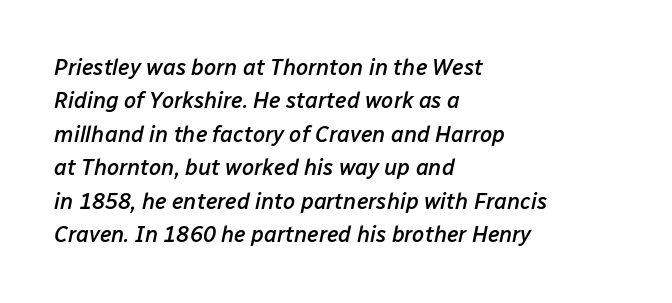
{"italic": "yes", "lean": "right", "slant_degrees": 12, "bold": "semi", "underline": "no", "align": "left", "line_spacing": "normal", "line_spacing_ratio": 1.52, "letter_spacing": "normal", "letter_spacing_em": 0.0, "glyph_px": 22}
